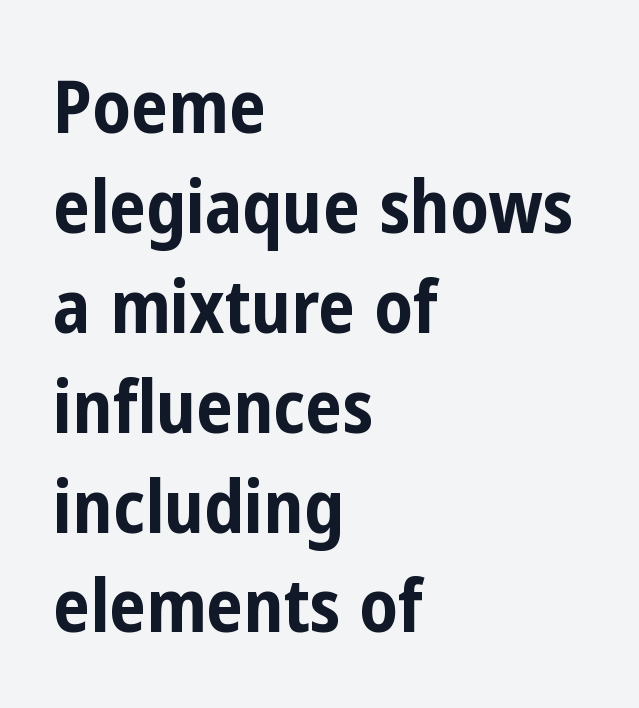
The image shows 74 px bold, condensed sans-serif type, upright; set left-aligned, normal line spacing (1.35x), normal letter spacing, not underlined; low stroke contrast and a medium x-height.
